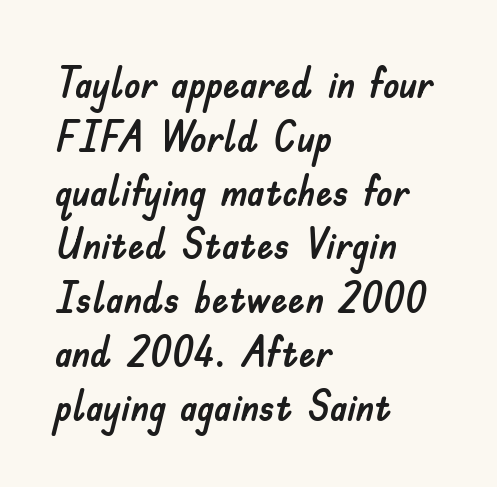
Q: Is the text italic (slanted)? A: Yes.
Q: Is the typeface a serif or a sans-serif typeface? A: Sans-serif.
Q: Is the text underlined? A: No.
Q: How is the paragraph aligned? A: Left-aligned.
Q: Is the spacing between letters normal or unusually wide? A: Normal.
Q: Is the spacing between lines tight, normal or loose? A: Normal.
Q: Width (condensed, normal, or wide)? A: Normal.
Q: Stroke contrast? A: Low.
Q: x-height? A: Small.
Q: Monospaced? A: No.
